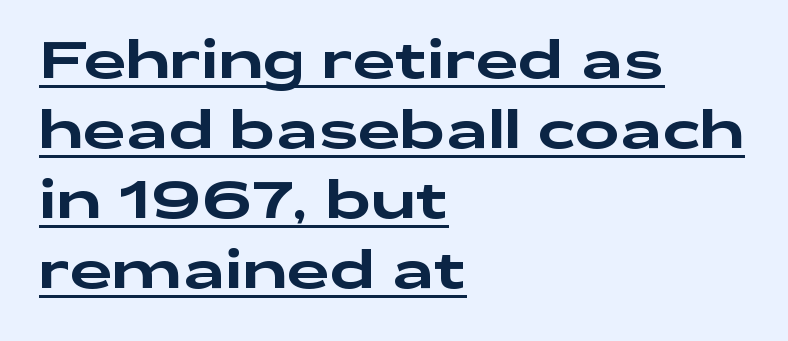
This sample uses a sans-serif face. You could not count columns in this text — the font is proportionally spaced. All the whitespace from short lines collects on the right. A typesetter would call this zero additional tracking.
